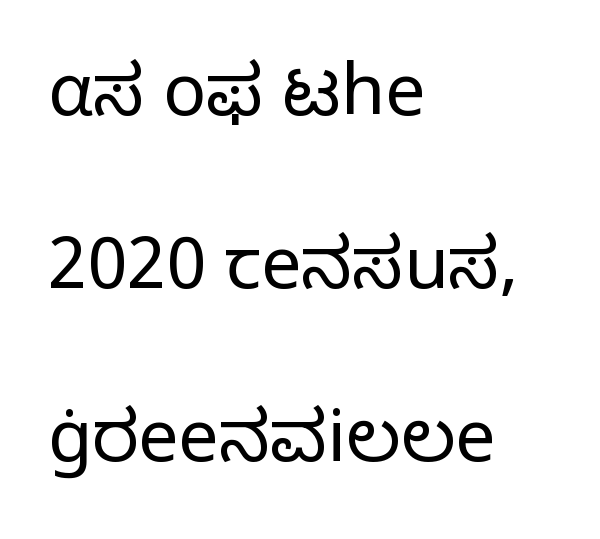
Q: Is the text bold? A: No.
Q: Is the text italic (slanted)? A: No, it is upright.
Q: Is the typeface a serif or a sans-serif typeface? A: Sans-serif.
Q: Is the text underlined? A: No.
Q: How is the paragraph aligned? A: Left-aligned.
Q: Is the spacing between letters normal or unusually wide? A: Normal.
Q: Is the spacing between lines tight, normal or loose? A: Loose.
Q: Width (condensed, normal, or wide)? A: Normal.
Q: Stroke contrast? A: Low.
Q: x-height? A: Medium.
Q: Monospaced? A: No.
